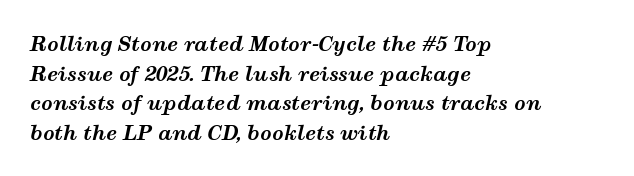
{"italic": "yes", "lean": "right", "slant_degrees": 12, "bold": "yes", "underline": "no", "align": "left", "line_spacing": "normal", "line_spacing_ratio": 1.48, "letter_spacing": "normal", "letter_spacing_em": 0.0, "glyph_px": 20}
